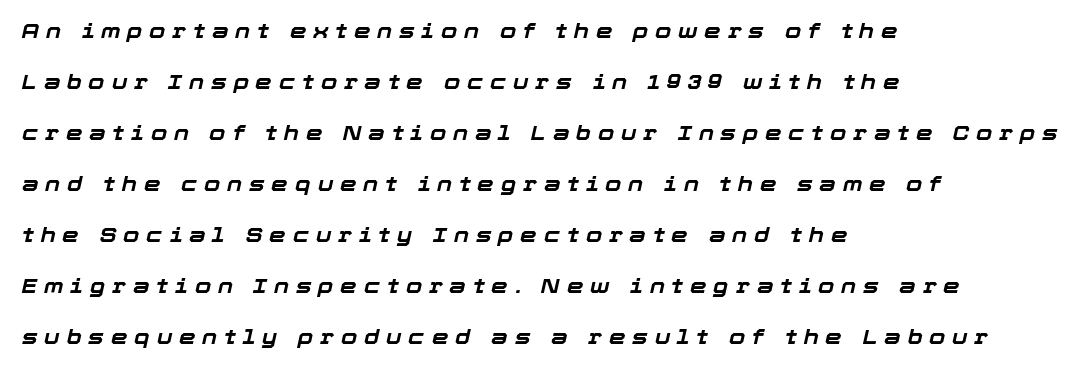
Q: Is the text bold? A: Yes.
Q: Is the text italic (slanted)? A: Yes, it leans right by about 12 degrees.
Q: Is the text underlined? A: No.
Q: How is the paragraph aligned? A: Left-aligned.
Q: Is the spacing between letters normal or unusually wide? A: Unusually wide.
Q: Is the spacing between lines tight, normal or loose? A: Loose.
